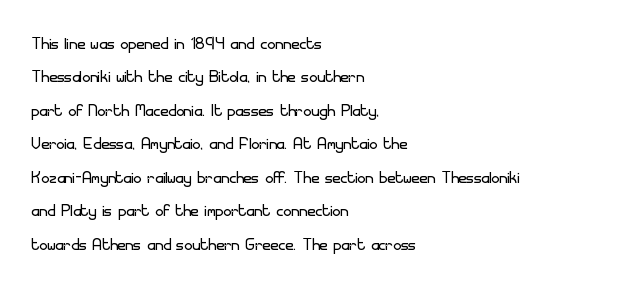
{"italic": "no", "bold": "no", "underline": "no", "align": "left", "line_spacing": "normal", "line_spacing_ratio": 1.52, "letter_spacing": "normal", "letter_spacing_em": 0.0, "glyph_px": 22}
